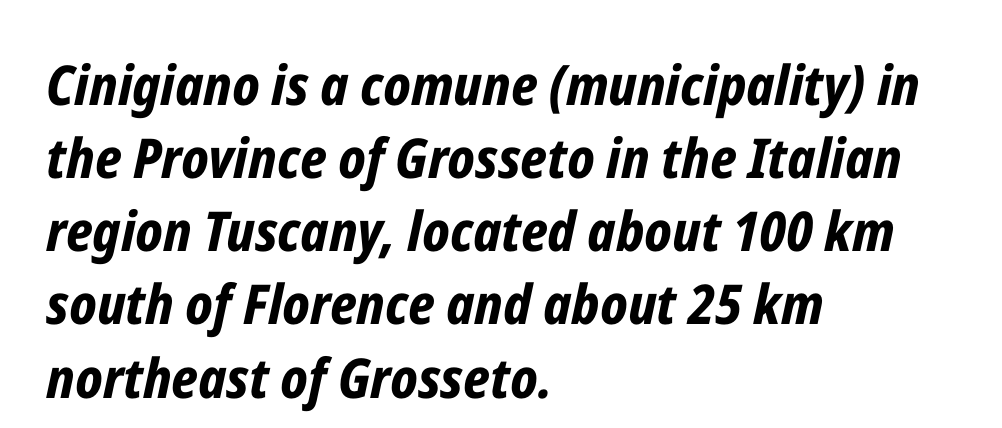
The image shows 55 px bold, condensed type, italic (leaning right); set left-aligned, normal line spacing (1.33x), normal letter spacing, not underlined; low stroke contrast and a medium x-height.
